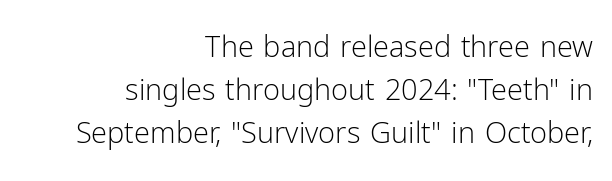
{"serif": "no", "italic": "no", "bold": "no", "weight": "light", "width": "normal", "stroke_contrast": "low", "x_height": "medium", "monospaced": "no", "underline": "no", "align": "right", "line_spacing": "normal", "line_spacing_ratio": 1.49, "letter_spacing": "normal", "letter_spacing_em": 0.0, "glyph_px": 29}
